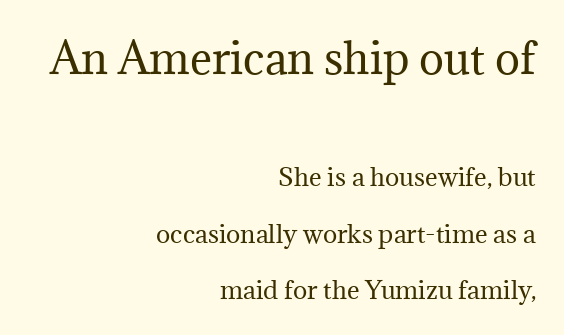
This sample trades compactness for vertical openness between lines. Spacing between characters is what you'd get straight out of the box. Is this a fixed-width face? No — the glyphs have proportional, varying widths. The setting favours the right margin, as signatures and pull-quotes sometimes do.
